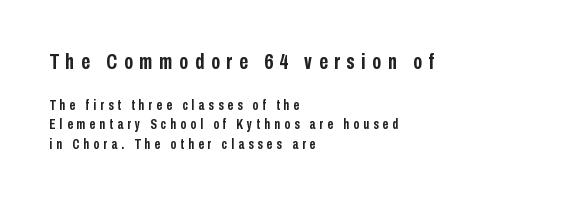
{"italic": "no", "bold": "yes", "underline": "no", "align": "left", "line_spacing": "normal", "line_spacing_ratio": 1.38, "letter_spacing": "wide", "letter_spacing_em": 0.3, "larger_block": "first", "size_ratio": 1.57, "glyph_px": 22}
